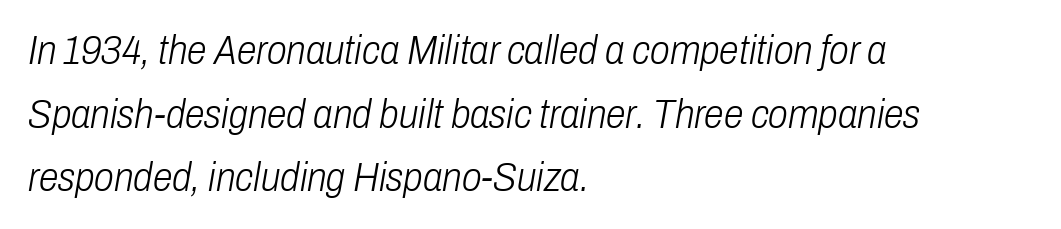
Heaviness? Minimal to ordinary, like unemphasized prose. The specimen omits any rule beneath the text block's lines. This sample has the flowing, uneven cadence of proportional lettering. This sample uses plain, unmodified letter spacing.
